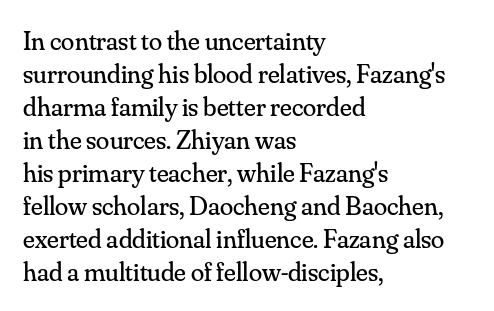
Q: Is the text bold? A: No.
Q: Is the text italic (slanted)? A: No, it is upright.
Q: Is the text underlined? A: No.
Q: How is the paragraph aligned? A: Left-aligned.
Q: Is the spacing between letters normal or unusually wide? A: Normal.
